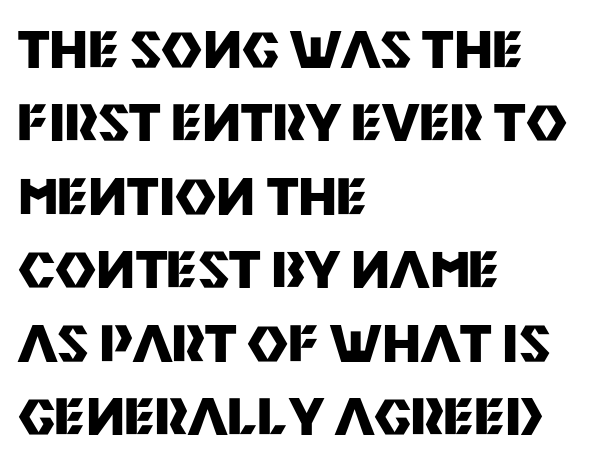
Q: Is the text bold? A: Yes.
Q: Is the text italic (slanted)? A: No, it is upright.
Q: Is the typeface a serif or a sans-serif typeface? A: Sans-serif.
Q: Is the text underlined? A: No.
Q: How is the paragraph aligned? A: Left-aligned.
Q: Is the spacing between letters normal or unusually wide? A: Normal.
Q: Is the spacing between lines tight, normal or loose? A: Normal.
Q: Width (condensed, normal, or wide)? A: Normal.
Q: Stroke contrast? A: Medium.
Q: x-height? A: Large.
Q: Monospaced? A: No.
